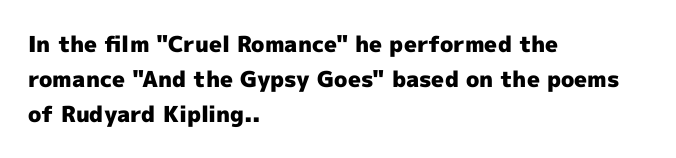
Horizontal bands of white between lines are of average thickness. The rendering keeps characters at their native spacing. Line beginnings align vertically; line endings do not. The font is running at its bold setting. No italicization has been applied; the sample stays upright.
